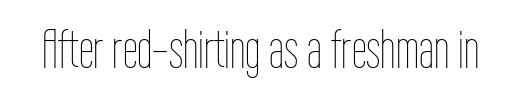
Default kerning and tracking; the words read as compact shapes. This sample uses an upright cut, with every glyph sitting square on the baseline. On a weight scale, this lands at 450 or below. Note the varied advance widths — an 'i' is clearly narrower than an 'm'. Has an underline been added? It has not.
